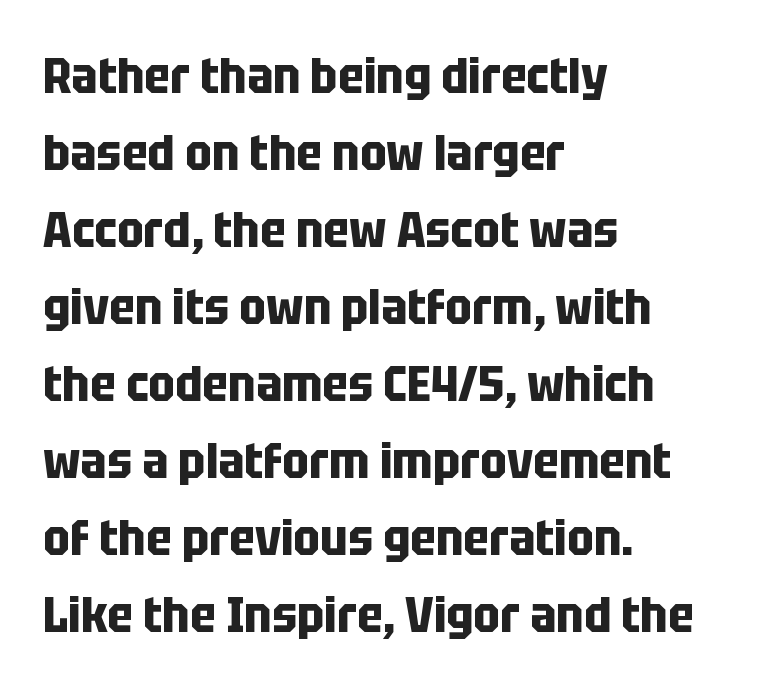
The image shows 50 px bold, condensed sans-serif type, upright; set left-aligned, normal line spacing (1.54x), normal letter spacing, not underlined; low stroke contrast and a large x-height.
